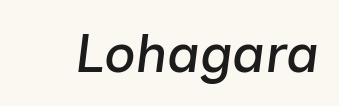
Q: Is the text italic (slanted)? A: Yes, it leans right by about 7 degrees.
Q: Is the text underlined? A: No.
Q: Is the spacing between letters normal or unusually wide? A: Normal.
Q: Width (condensed, normal, or wide)? A: Normal.
Q: Stroke contrast? A: Low.
Q: x-height? A: Medium.
Q: Monospaced? A: No.
